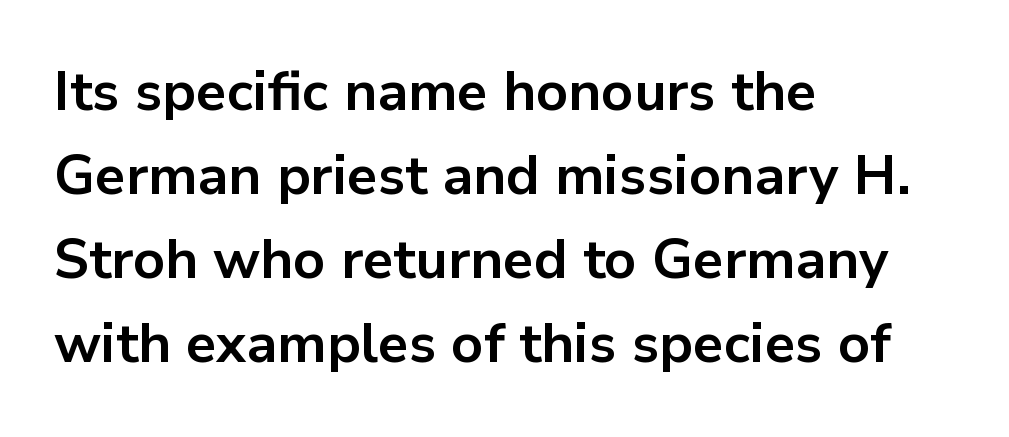
{"serif": "no", "italic": "no", "bold": "yes", "weight": "bold", "width": "normal", "stroke_contrast": "low", "x_height": "medium", "monospaced": "no", "underline": "no", "align": "left", "line_spacing": "normal", "line_spacing_ratio": 1.53, "letter_spacing": "normal", "letter_spacing_em": 0.0, "glyph_px": 55}
